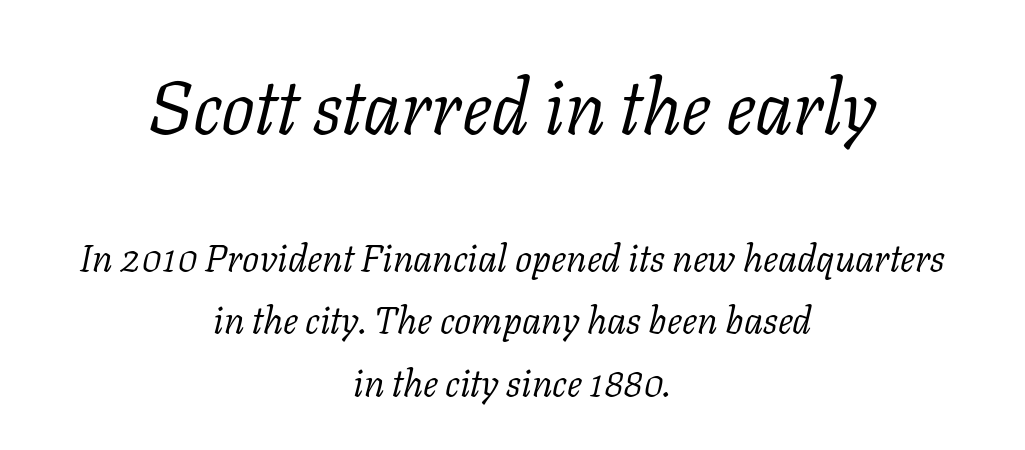
Glyph-to-glyph distance matches everyday printed text. Evenly set lines give the paragraph a standard silhouette. You could not count columns in this text — the font is proportionally spaced. The emphasis by scale lands on block number one, above. The words here are not underlined. Rendered with sloped, italic letterforms.
